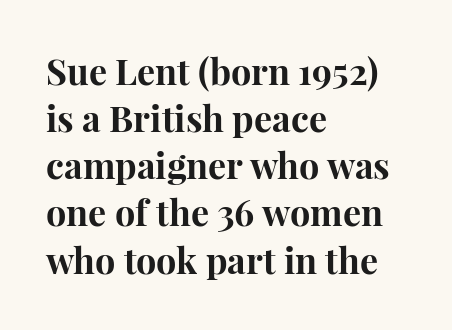
Letters rest on an invisible, unmarked baseline. Vertical strokes here are truly vertical. To sum up the face: it has serifs. Where is the straight margin? On the left. Here the glyphs are tracked normally, forming tight word shapes.
